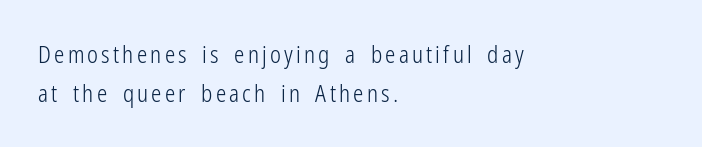
Q: Is the text bold? A: No.
Q: Is the text italic (slanted)? A: No, it is upright.
Q: Is the text underlined? A: No.
Q: How is the paragraph aligned? A: Left-aligned.
Q: Is the spacing between lines tight, normal or loose? A: Normal.
